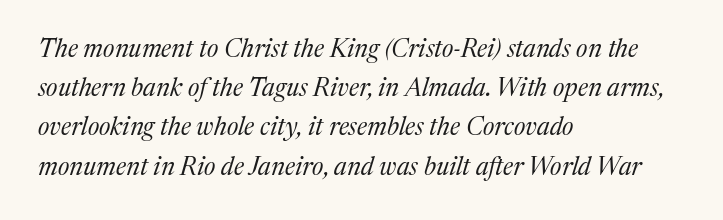
Q: Is the text bold? A: No.
Q: Is the text italic (slanted)? A: Yes, it leans right by about 17 degrees.
Q: Is the text underlined? A: No.
Q: How is the paragraph aligned? A: Left-aligned.
Q: Is the spacing between letters normal or unusually wide? A: Normal.
Q: Is the spacing between lines tight, normal or loose? A: Normal.
